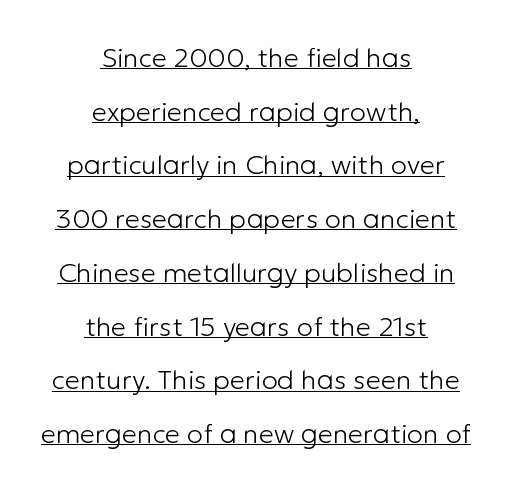
Q: Is the text bold? A: No.
Q: Is the text italic (slanted)? A: No, it is upright.
Q: Is the text underlined? A: Yes.
Q: How is the paragraph aligned? A: Centered.
Q: Is the spacing between letters normal or unusually wide? A: Normal.
Q: Is the spacing between lines tight, normal or loose? A: Loose.
